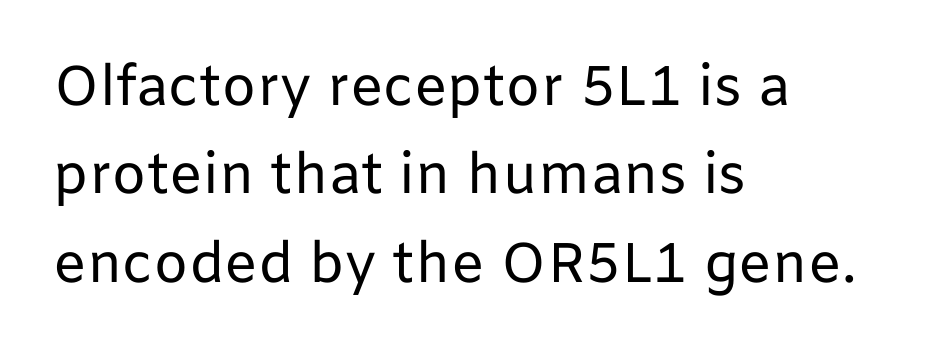
The image shows 56 px regular-weight sans-serif type, upright; set left-aligned, normal line spacing (1.58x), normal letter spacing, not underlined; low stroke contrast and a medium x-height.
